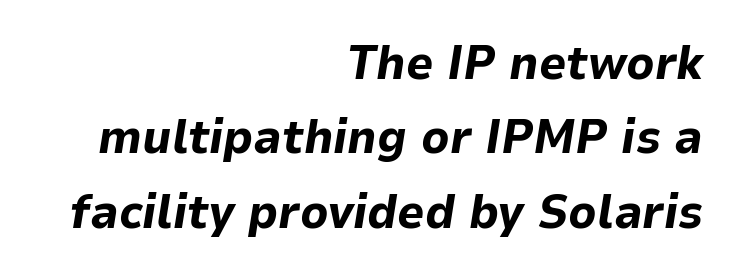
Reading down the column, the eye jumps a familiar distance to each next line. The gap between lines stays unmarked. Inter-character spacing is left at the font's built-in metrics. A typesetter would call this proportional, since set widths differ per character. The lettering tilts uniformly, giving the passage an italic look.
